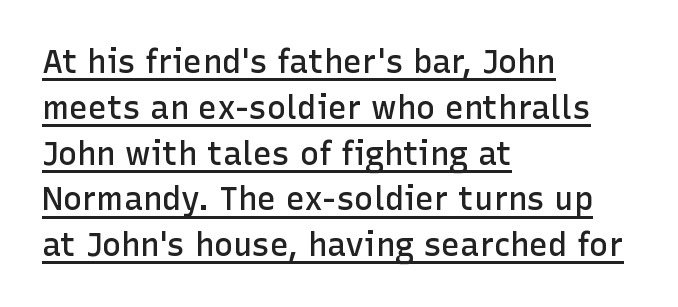
Between one letter and the next there's only the usual sliver of space. The passage shown is typed in a proportional face where columns would drift. Every word sits above its own underline. A classic flush-left, rag-right setting is used for this passage. In terms of leading, this rendering sits right in the middle.
